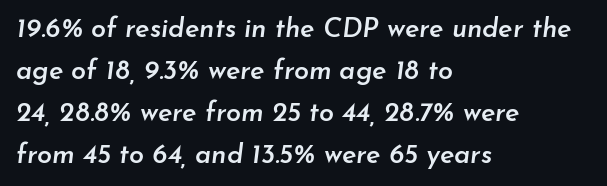
{"italic": "yes", "lean": "right", "slant_degrees": 7, "bold": "semi", "underline": "no", "align": "left", "line_spacing": "normal", "line_spacing_ratio": 1.55, "letter_spacing": "normal", "letter_spacing_em": 0.0, "glyph_px": 27}
